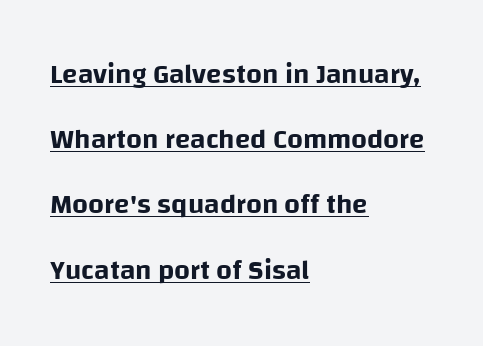
Q: Is the text italic (slanted)? A: No, it is upright.
Q: Is the typeface a serif or a sans-serif typeface? A: Sans-serif.
Q: Is the text underlined? A: Yes.
Q: How is the paragraph aligned? A: Left-aligned.
Q: Is the spacing between letters normal or unusually wide? A: Normal.
Q: Is the spacing between lines tight, normal or loose? A: Loose.
Q: Width (condensed, normal, or wide)? A: Normal.
Q: Stroke contrast? A: Low.
Q: x-height? A: Large.
Q: Monospaced? A: No.
